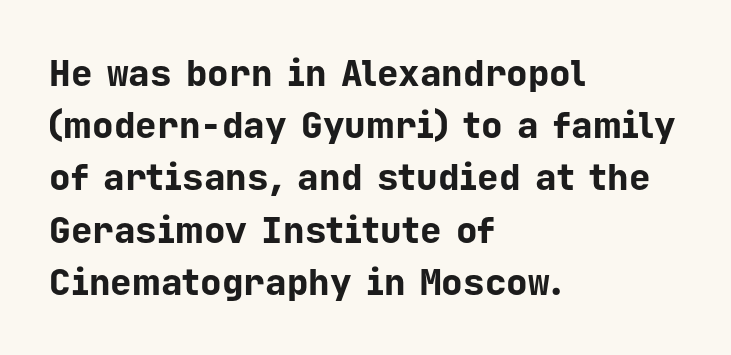
The passage shown stacks its lines at a standard gap. The passage shown is emphatically bold. Between one letter and the next there's only the usual sliver of space. Unlike a traditional serif, this face leaves its strokes unadorned.
